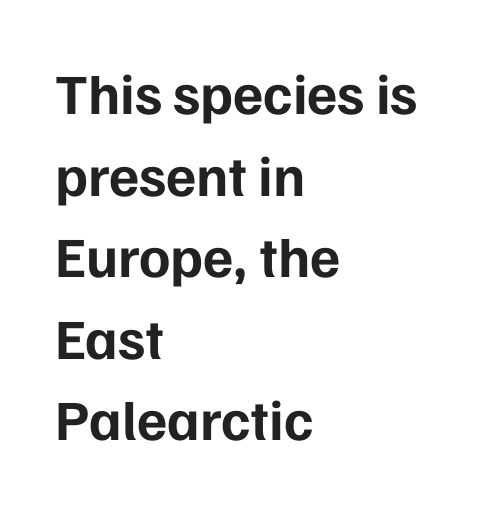
{"serif": "no", "italic": "no", "bold": "yes", "weight": "bold", "width": "normal", "stroke_contrast": "low", "x_height": "medium", "monospaced": "no", "underline": "no", "align": "left", "line_spacing": "normal", "line_spacing_ratio": 1.43, "letter_spacing": "normal", "letter_spacing_em": 0.0, "glyph_px": 57}
